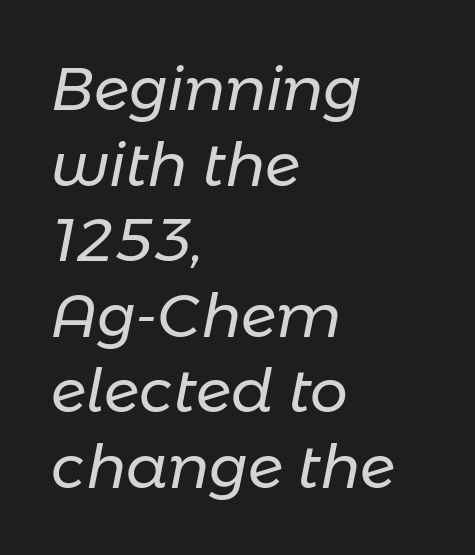
The image shows 60 px regular-weight type, italic (leaning right); set left-aligned, normal line spacing (1.26x), normal letter spacing, not underlined; low stroke contrast and a medium x-height.
